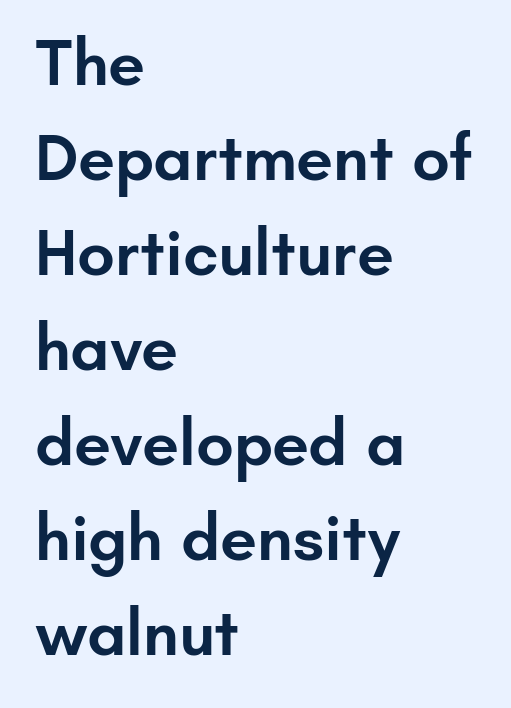
The typography opts for an upright posture over an oblique one. Type style note: lacks serifs. Each new line begins a customary step beneath the previous one. Spacing verdict: proportional, widths tailored to each character. Horizontally, the lines are justified to the leading edge only. This is moderately heavy type, rendered in semibold.
